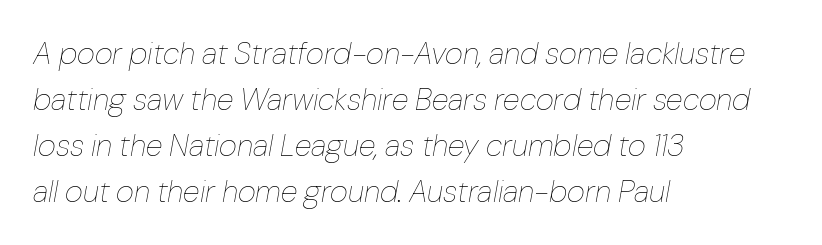
Glance below the letters and you will spot only blank space. Tracking value appears to be zero — textbook default spacing. Horizontally, the lines are justified to the leading edge only. The rendering uses natural spacing where letterforms have individual widths. Leading matches the norm, producing a regular column. These glyphs show unthickened strokes, regular width or finer.
